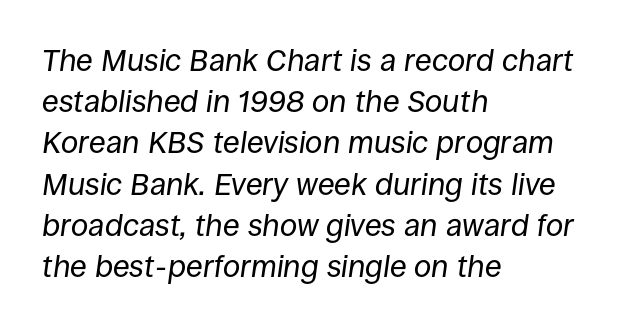
{"italic": "yes", "lean": "right", "slant_degrees": 8, "bold": "no", "weight": "regular", "width": "normal", "stroke_contrast": "low", "x_height": "large", "monospaced": "no", "underline": "no", "align": "left", "line_spacing": "normal", "line_spacing_ratio": 1.33, "letter_spacing": "normal", "letter_spacing_em": 0.0, "glyph_px": 31}
